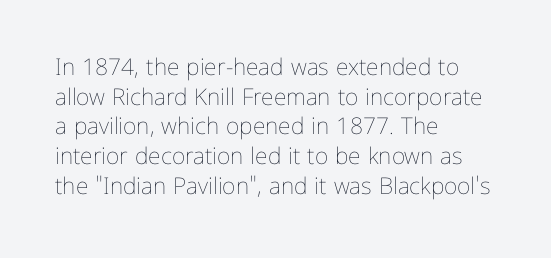
The lines sit at an ordinary, default distance from one another. The rag falls on the right side of this text block. The characters are drawn with everyday or finer stroke widths. Descender tails drop into unmarked territory.
